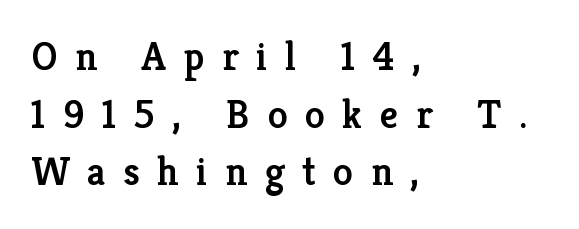
The image shows 40 px semibold serif type, upright; set left-aligned, normal line spacing (1.44x), unusually wide letter spacing (+0.44 em), not underlined; low stroke contrast and a medium x-height.
